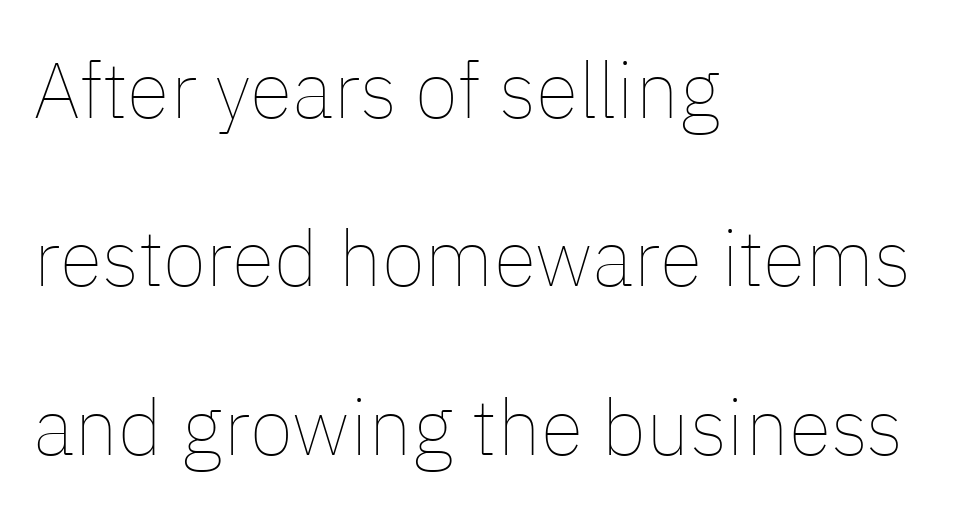
{"italic": "no", "bold": "no", "weight": "thin", "width": "normal", "stroke_contrast": "low", "x_height": "medium", "monospaced": "no", "underline": "no", "align": "left", "line_spacing": "loose", "line_spacing_ratio": 2.13, "letter_spacing": "normal", "letter_spacing_em": 0.0, "glyph_px": 79}
